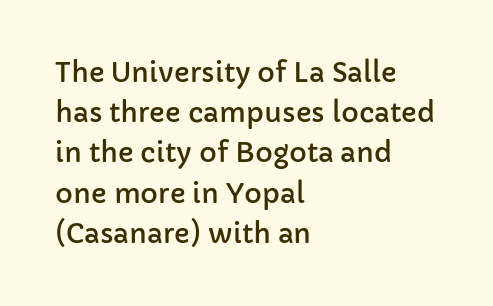
The image shows 27 px text type, upright; set left-aligned, normal line spacing (1.49x), normal letter spacing, not underlined.
